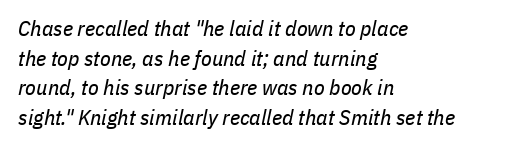
Q: Is the text bold? A: No.
Q: Is the text italic (slanted)? A: Yes, it leans right by about 11 degrees.
Q: Is the text underlined? A: No.
Q: How is the paragraph aligned? A: Left-aligned.
Q: Is the spacing between letters normal or unusually wide? A: Normal.
Q: Is the spacing between lines tight, normal or loose? A: Normal.
